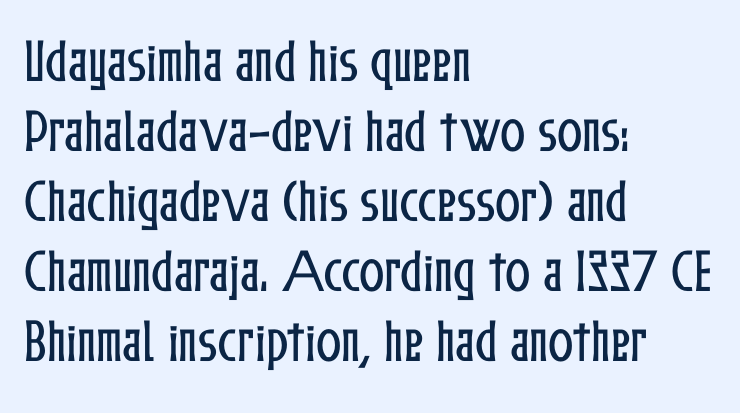
The image shows 47 px condensed type, upright; set left-aligned, normal line spacing (1.49x), normal letter spacing, not underlined; low stroke contrast and a medium x-height.
